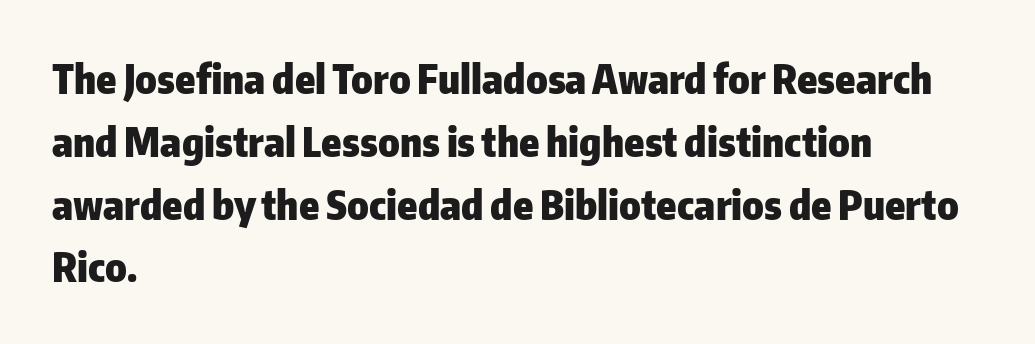
Q: Is the text bold? A: Yes.
Q: Is the text italic (slanted)? A: No, it is upright.
Q: Is the typeface a serif or a sans-serif typeface? A: Sans-serif.
Q: Is the text underlined? A: No.
Q: How is the paragraph aligned? A: Left-aligned.
Q: Is the spacing between letters normal or unusually wide? A: Normal.
Q: Is the spacing between lines tight, normal or loose? A: Normal.
Q: Width (condensed, normal, or wide)? A: Normal.
Q: Stroke contrast? A: Low.
Q: x-height? A: Medium.
Q: Monospaced? A: No.
